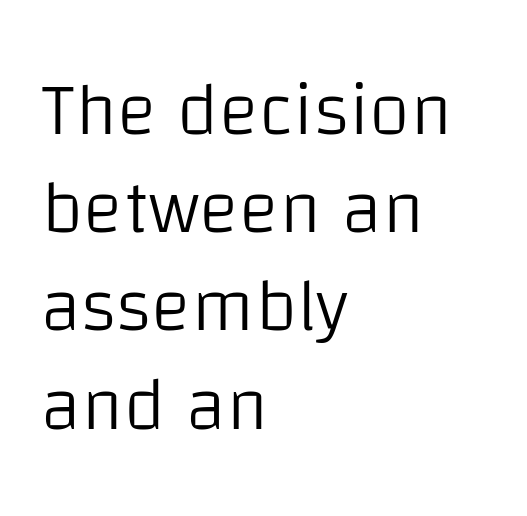
{"serif": "no", "italic": "no", "bold": "no", "weight": "light", "width": "normal", "stroke_contrast": "low", "x_height": "large", "monospaced": "no", "underline": "no", "align": "left", "line_spacing": "normal", "line_spacing_ratio": 1.31, "letter_spacing": "normal", "letter_spacing_em": 0.0, "glyph_px": 75}
